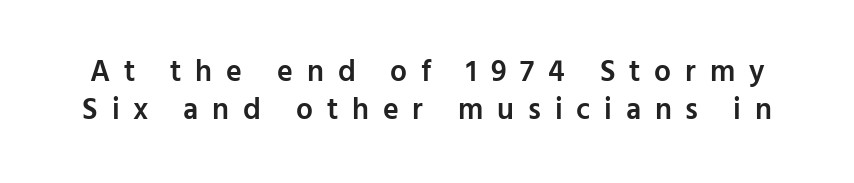
The image shows 30 px semibold sans-serif type, upright; set normal line spacing (1.28x), unusually wide letter spacing (+0.46 em), not underlined; low stroke contrast and a medium x-height.
